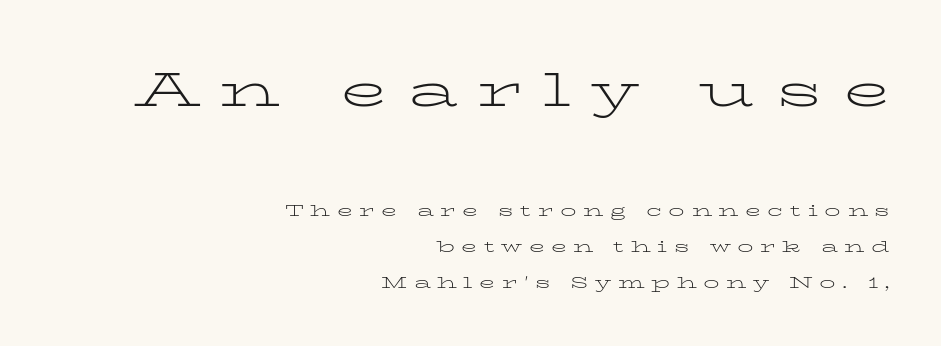
Q: Is the text bold? A: No.
Q: Is the text italic (slanted)? A: No, it is upright.
Q: Is the typeface a serif or a sans-serif typeface? A: Serif.
Q: Is the text underlined? A: No.
Q: How is the paragraph aligned? A: Right-aligned.
Q: Is the spacing between letters normal or unusually wide? A: Unusually wide.
Q: Is the spacing between lines tight, normal or loose? A: Loose.
Q: Which block of text is set in a larger size, the first (top) or the second (bottom)? A: The first (top) one.
Q: Width (condensed, normal, or wide)? A: Wide.
Q: Stroke contrast? A: Low.
Q: x-height? A: Medium.
Q: Monospaced? A: No.
